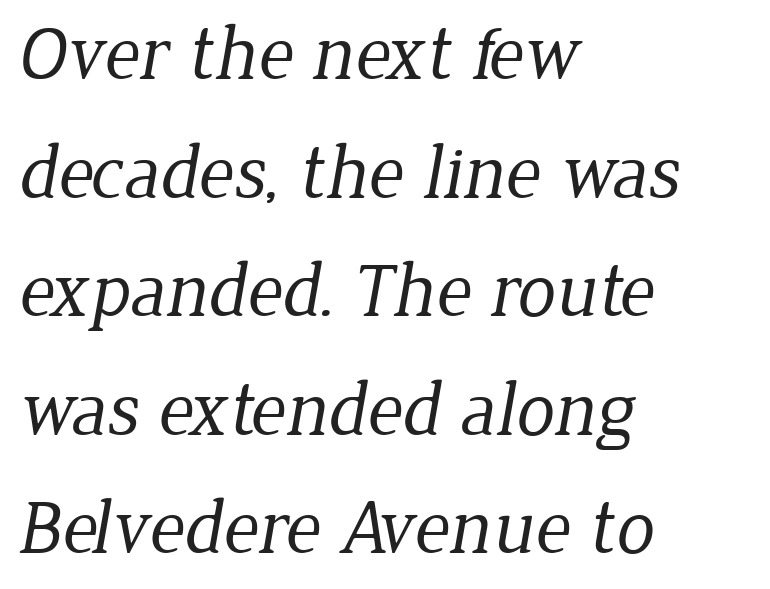
{"serif": "yes", "bold": "no", "weight": "regular", "width": "normal", "stroke_contrast": "low", "x_height": "medium", "monospaced": "no", "underline": "no", "align": "left", "line_spacing": "normal", "line_spacing_ratio": 1.54, "letter_spacing": "normal", "letter_spacing_em": 0.0, "glyph_px": 77}
